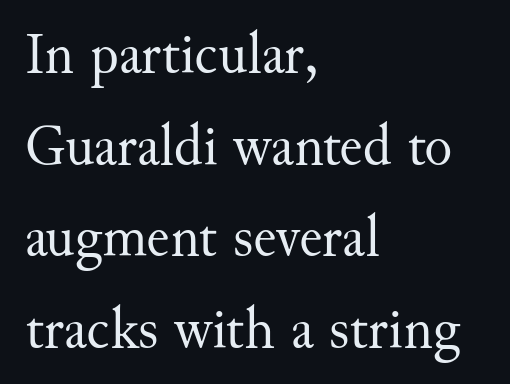
Q: Is the text bold? A: No.
Q: Is the text italic (slanted)? A: No, it is upright.
Q: Is the typeface a serif or a sans-serif typeface? A: Serif.
Q: Is the text underlined? A: No.
Q: How is the paragraph aligned? A: Left-aligned.
Q: Is the spacing between letters normal or unusually wide? A: Normal.
Q: Is the spacing between lines tight, normal or loose? A: Normal.
Q: Width (condensed, normal, or wide)? A: Normal.
Q: Stroke contrast? A: Medium.
Q: x-height? A: Small.
Q: Monospaced? A: No.
